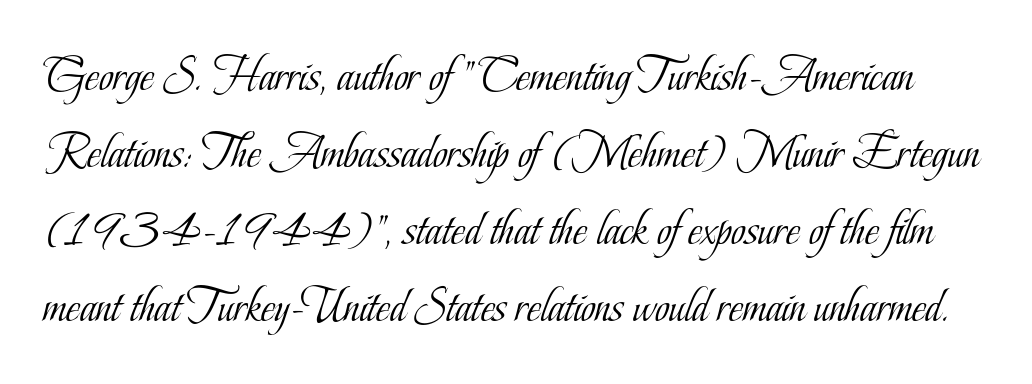
{"serif": "yes", "bold": "no", "weight": "light", "width": "condensed", "stroke_contrast": "low", "x_height": "small", "monospaced": "no", "underline": "no", "line_spacing": "normal", "line_spacing_ratio": 1.57, "letter_spacing": "normal", "letter_spacing_em": 0.0, "glyph_px": 49}
